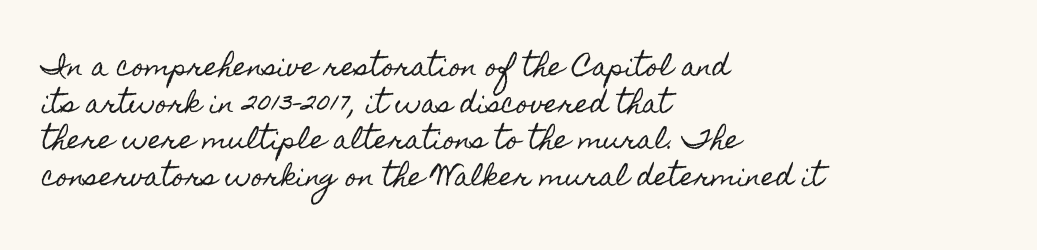
The image shows 25 px text type; set left-aligned, normal line spacing (1.47x), normal letter spacing, not underlined.
